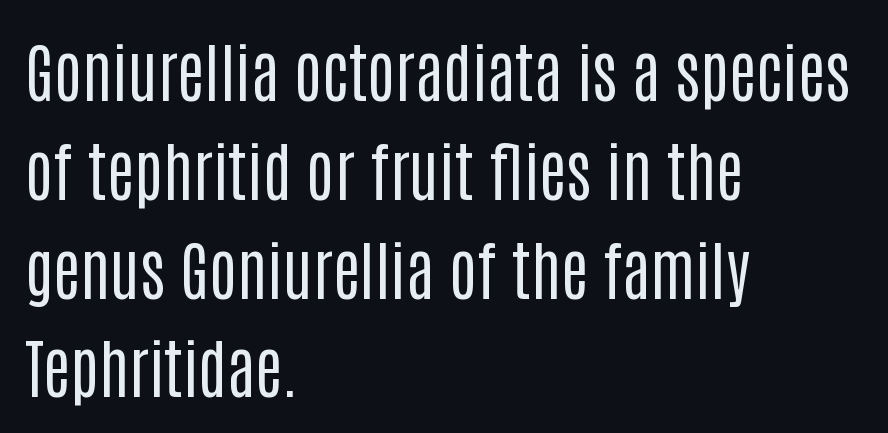
The image shows 65 px regular-weight, condensed sans-serif type, upright; set left-aligned, normal line spacing (1.52x), normal letter spacing, not underlined; low stroke contrast and a large x-height.
